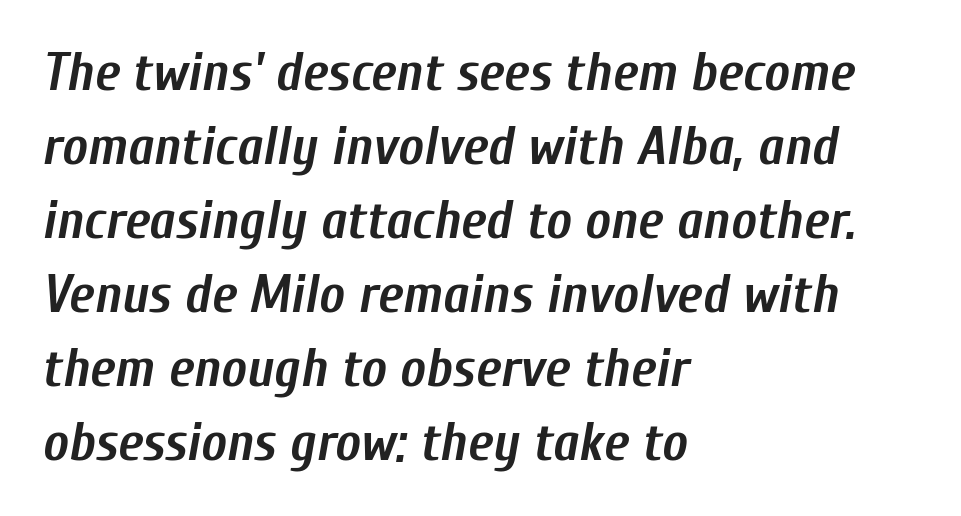
Q: Is the text bold? A: Yes.
Q: Is the text italic (slanted)? A: Yes, it leans right by about 10 degrees.
Q: Is the text underlined? A: No.
Q: How is the paragraph aligned? A: Left-aligned.
Q: Is the spacing between letters normal or unusually wide? A: Normal.
Q: Is the spacing between lines tight, normal or loose? A: Normal.
Q: Width (condensed, normal, or wide)? A: Condensed.
Q: Stroke contrast? A: Low.
Q: x-height? A: Medium.
Q: Monospaced? A: No.
